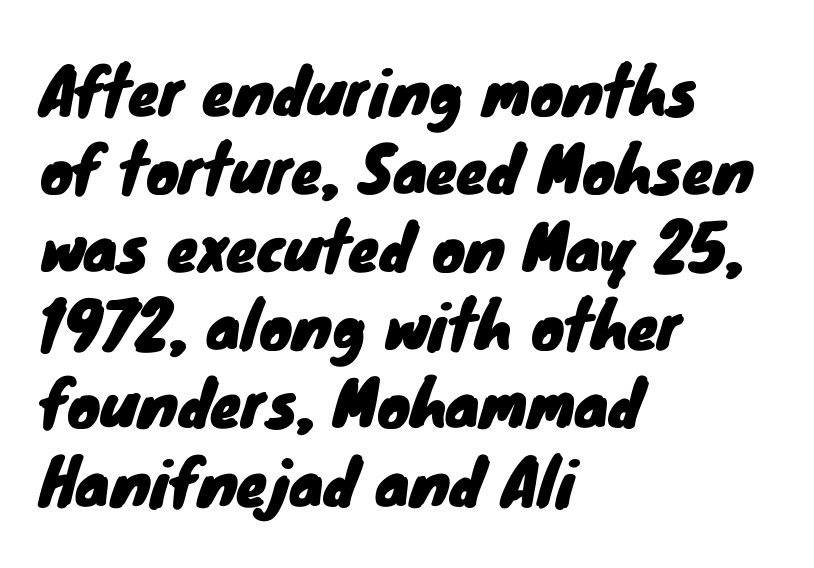
Words float on clear page, feet unadorned. This sample uses plain, unmodified letter spacing. Vertical spacing — default. Spacing verdict: proportional, widths tailored to each character.
